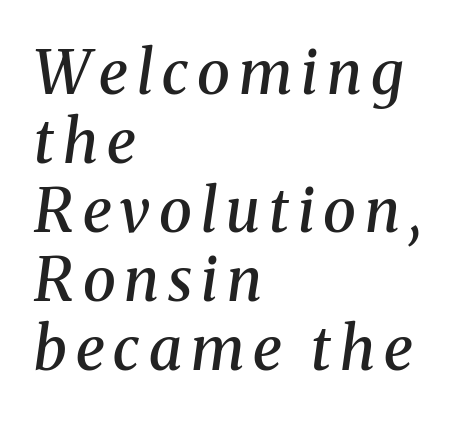
The image shows 60 px semibold serif type, italic (leaning right); set left-aligned, tight line spacing (1.15x), not underlined; medium stroke contrast and a medium x-height.
